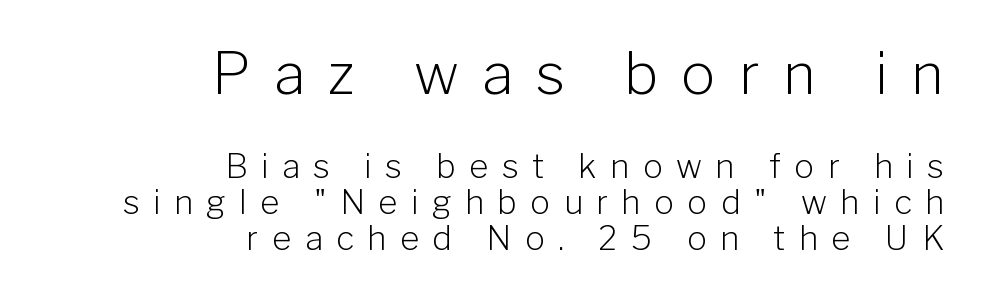
{"serif": "no", "italic": "no", "bold": "no", "weight": "light", "width": "normal", "stroke_contrast": "low", "x_height": "medium", "monospaced": "no", "underline": "no", "align": "right", "line_spacing": "tight", "line_spacing_ratio": 1.09, "letter_spacing": "wide", "letter_spacing_em": 0.41, "larger_block": "first", "size_ratio": 1.73, "glyph_px": 57}
